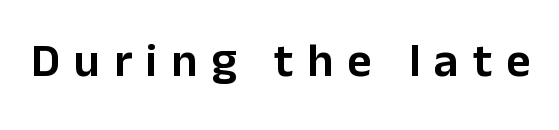
When letters stand straight like this, we call the style roman or upright. A bare baseline throughout the passage. The passage shown has open, widely tracked lettering throughout. Classification — sans serif. Note the varied advance widths — an 'i' is clearly narrower than an 'm'.
